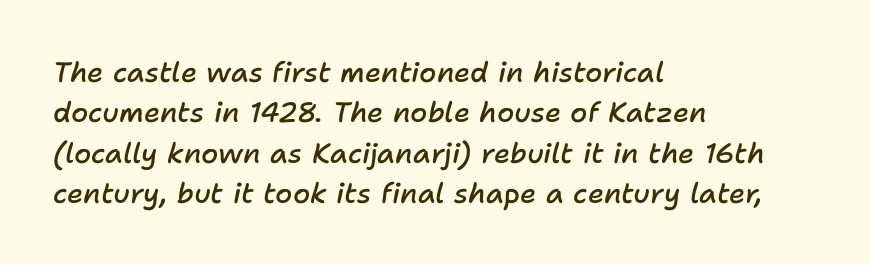
{"italic": "yes", "lean": "right", "slant_degrees": 11, "bold": "semi", "weight": "semibold", "width": "normal", "stroke_contrast": "low", "x_height": "medium", "monospaced": "no", "underline": "no", "align": "left", "line_spacing": "normal", "line_spacing_ratio": 1.44, "letter_spacing": "normal", "letter_spacing_em": 0.0, "glyph_px": 28}
